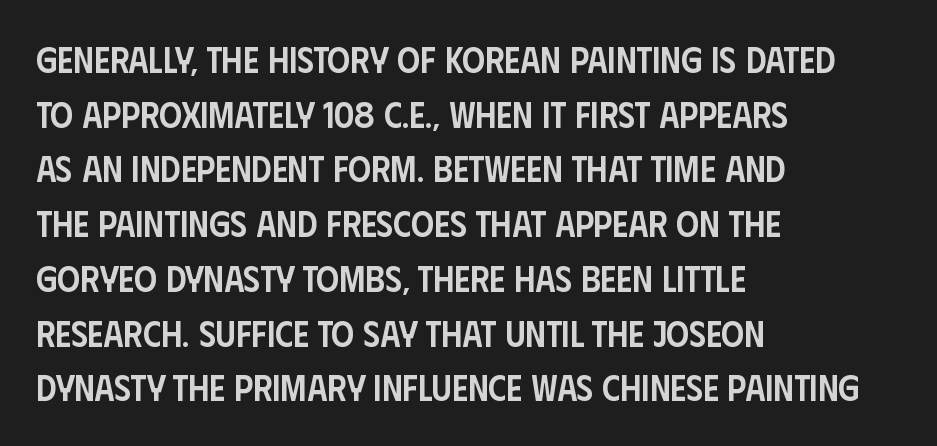
Q: Is the text bold? A: Semi-bold.
Q: Is the text italic (slanted)? A: No, it is upright.
Q: Is the typeface a serif or a sans-serif typeface? A: Sans-serif.
Q: Is the text underlined? A: No.
Q: How is the paragraph aligned? A: Left-aligned.
Q: Is the spacing between letters normal or unusually wide? A: Normal.
Q: Is the spacing between lines tight, normal or loose? A: Normal.
Q: Width (condensed, normal, or wide)? A: Condensed.
Q: Stroke contrast? A: Low.
Q: x-height? A: Large.
Q: Monospaced? A: No.
